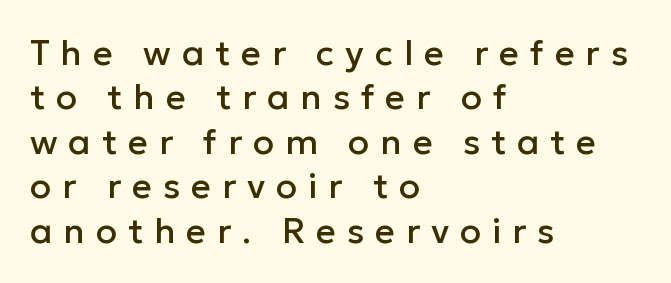
Q: Is the text italic (slanted)? A: No, it is upright.
Q: Is the typeface a serif or a sans-serif typeface? A: Sans-serif.
Q: Is the text underlined? A: No.
Q: How is the paragraph aligned? A: Left-aligned.
Q: Is the spacing between letters normal or unusually wide? A: Unusually wide.
Q: Is the spacing between lines tight, normal or loose? A: Normal.
Q: Width (condensed, normal, or wide)? A: Normal.
Q: Stroke contrast? A: Low.
Q: x-height? A: Medium.
Q: Monospaced? A: No.
